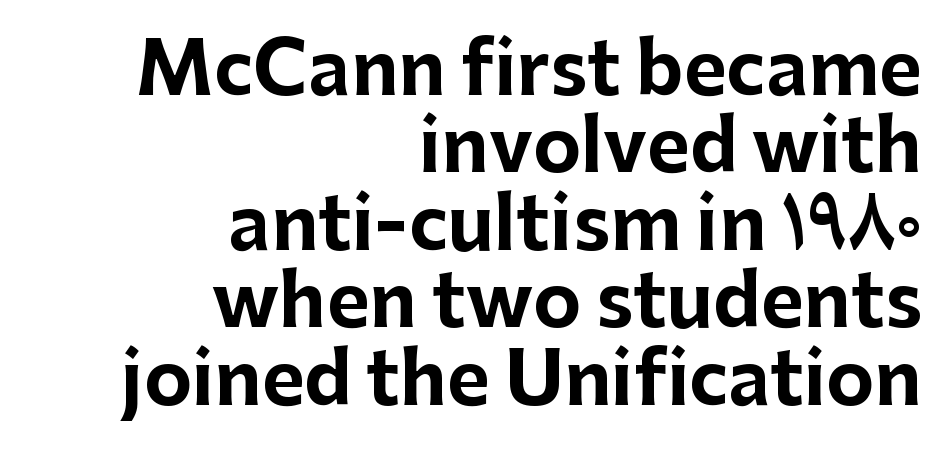
{"serif": "no", "italic": "no", "bold": "yes", "weight": "bold", "width": "normal", "stroke_contrast": "low", "x_height": "medium", "monospaced": "no", "underline": "no", "align": "right", "line_spacing": "tight", "line_spacing_ratio": 1.06, "letter_spacing": "normal", "letter_spacing_em": 0.0, "glyph_px": 73}
